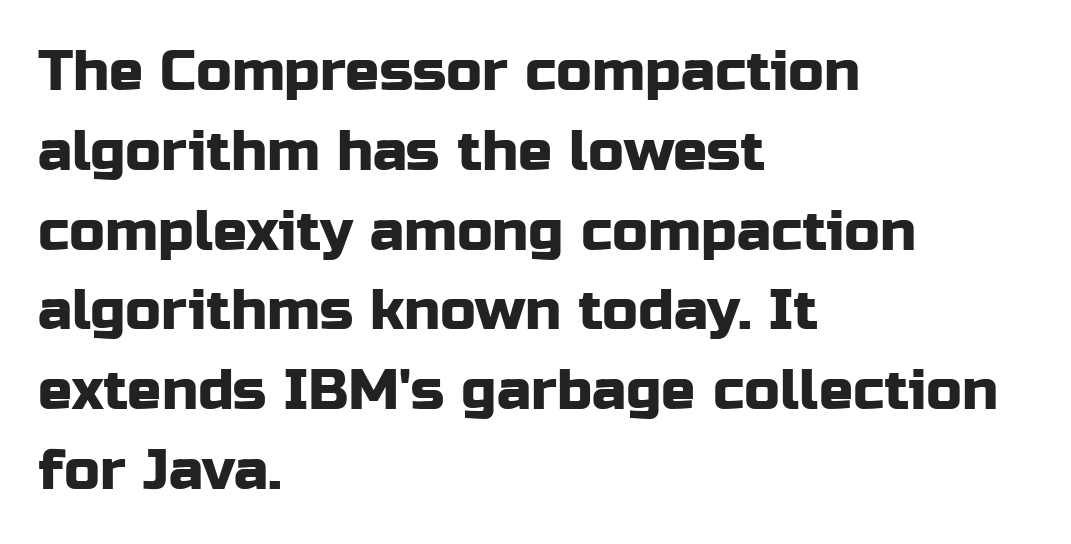
Q: Is the text italic (slanted)? A: No, it is upright.
Q: Is the typeface a serif or a sans-serif typeface? A: Sans-serif.
Q: Is the text underlined? A: No.
Q: How is the paragraph aligned? A: Left-aligned.
Q: Is the spacing between letters normal or unusually wide? A: Normal.
Q: Is the spacing between lines tight, normal or loose? A: Normal.
Q: Width (condensed, normal, or wide)? A: Normal.
Q: Stroke contrast? A: Low.
Q: x-height? A: Medium.
Q: Monospaced? A: No.
